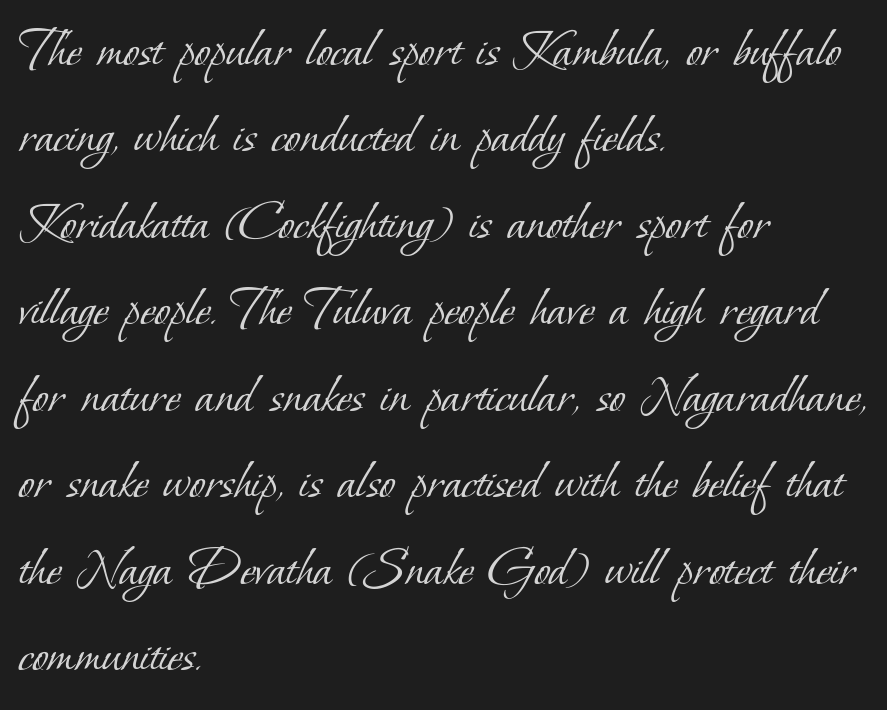
The tracking reads as untouched default to a designer's eye. The space directly below the letters is spotless. A normal amount of white space separates one row of letters from the next. Looks like regular typesetting: each glyph gets only the width it needs. To sum up the face: it has serifs.
